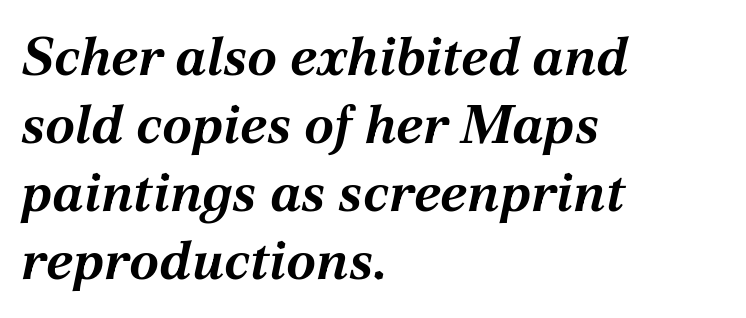
{"italic": "yes", "lean": "right", "slant_degrees": 12, "bold": "yes", "weight": "bold", "width": "normal", "stroke_contrast": "medium", "x_height": "medium", "monospaced": "no", "underline": "no", "align": "left", "line_spacing": "normal", "line_spacing_ratio": 1.26, "letter_spacing": "normal", "letter_spacing_em": 0.0, "glyph_px": 54}
